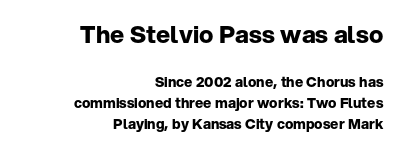
The image shows 24 px bold type, upright; set right-aligned, normal line spacing (1.49x), normal letter spacing, not underlined; the first (top) block is 1.71x larger.
